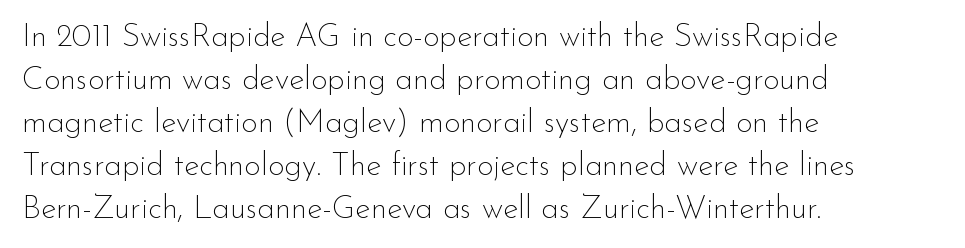
Line starts are locked; line ends wander. Counters stay open thanks to moderate or lighter strokes. The rendering uses natural spacing where letterforms have individual widths. Tracking here is standard; glyphs follow each other at the usual distance. Classification — sans serif.
